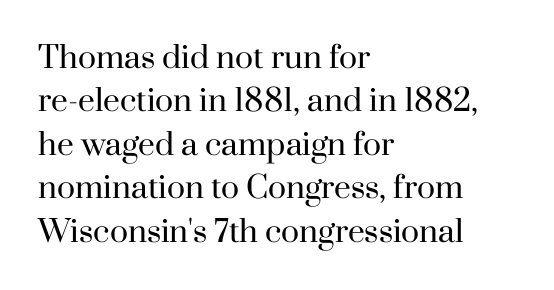
The line texture is even and compact thanks to regular tracking. Interline gaps are of average width in this sample. Old-style or modern, the face here clearly has serifs. Alignment: flush left. Note the varied advance widths — an 'i' is clearly narrower than an 'm'. Notice how the stems are strictly vertical — no italics here.
